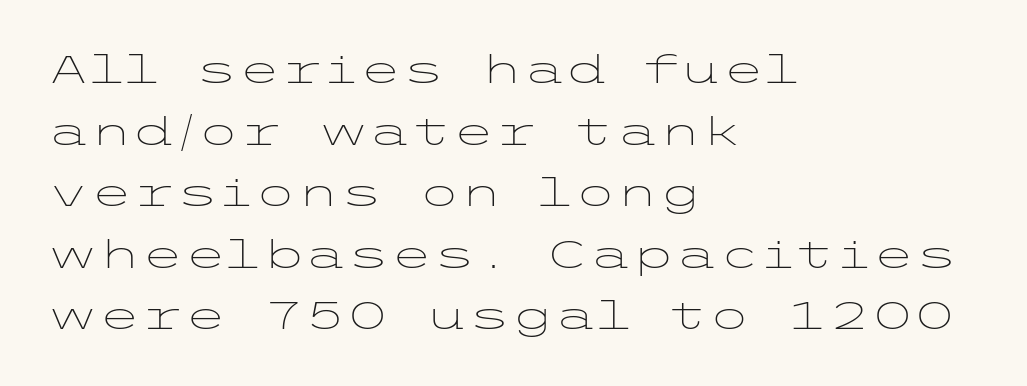
Q: Is the text bold? A: No.
Q: Is the text italic (slanted)? A: No, it is upright.
Q: Is the typeface a serif or a sans-serif typeface? A: Sans-serif.
Q: Is the text underlined? A: No.
Q: How is the paragraph aligned? A: Left-aligned.
Q: Is the spacing between letters normal or unusually wide? A: Normal.
Q: Is the spacing between lines tight, normal or loose? A: Normal.
Q: Width (condensed, normal, or wide)? A: Wide.
Q: Stroke contrast? A: Low.
Q: x-height? A: Medium.
